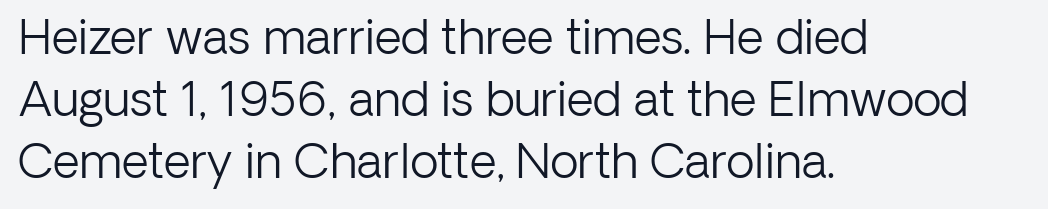
The image shows 47 px light sans-serif type, upright; set left-aligned, normal line spacing (1.32x), normal letter spacing, not underlined; low stroke contrast and a medium x-height.
